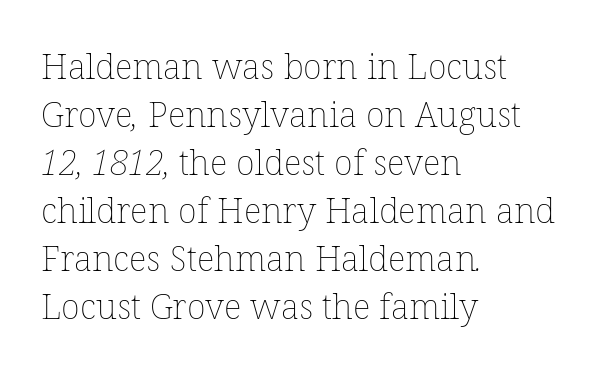
Q: Is the text bold? A: No.
Q: Is the text underlined? A: No.
Q: How is the paragraph aligned? A: Left-aligned.
Q: Is the spacing between letters normal or unusually wide? A: Normal.
Q: Is the spacing between lines tight, normal or loose? A: Normal.
Q: Width (condensed, normal, or wide)? A: Normal.
Q: Stroke contrast? A: Low.
Q: x-height? A: Medium.
Q: Monospaced? A: No.
